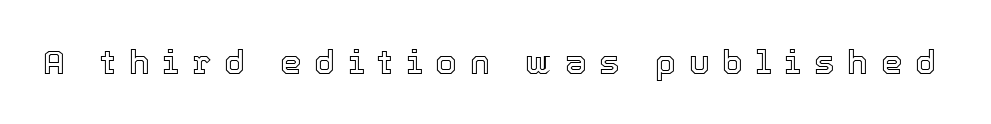
Q: Is the text italic (slanted)? A: No, it is upright.
Q: Is the text underlined? A: No.
Q: Is the spacing between letters normal or unusually wide? A: Unusually wide.
Q: Width (condensed, normal, or wide)? A: Normal.
Q: x-height? A: Medium.
Q: Monospaced? A: No.
